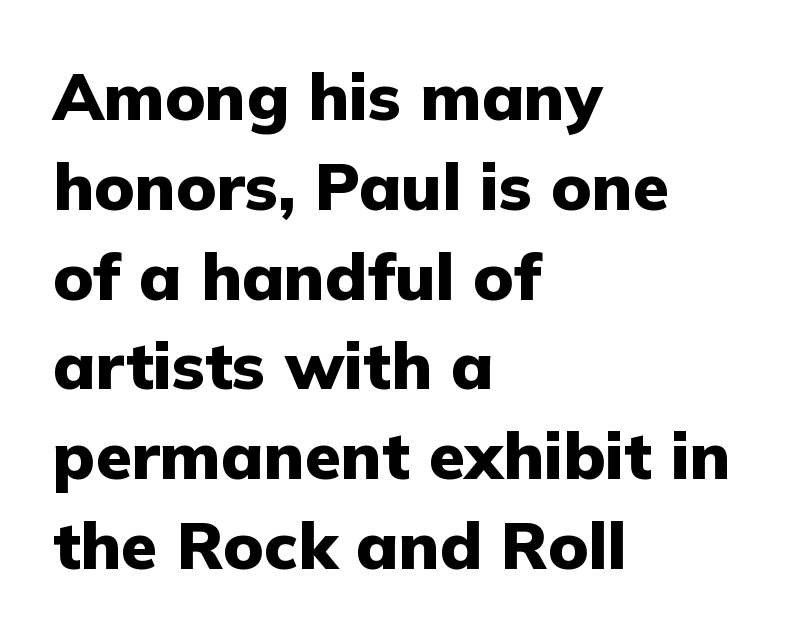
The image shows 66 px heavy sans-serif type, upright; set left-aligned, normal line spacing (1.36x), normal letter spacing, not underlined; low stroke contrast and a medium x-height.
